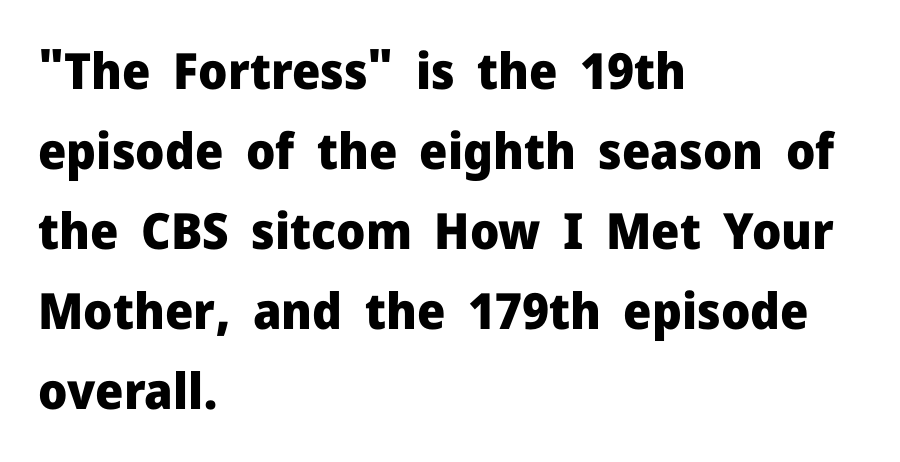
{"serif": "no", "italic": "no", "bold": "yes", "weight": "heavy", "width": "normal", "stroke_contrast": "low", "x_height": "medium", "monospaced": "no", "underline": "no", "align": "left", "line_spacing": "normal", "line_spacing_ratio": 1.6, "letter_spacing": "normal", "letter_spacing_em": 0.0, "glyph_px": 50}
